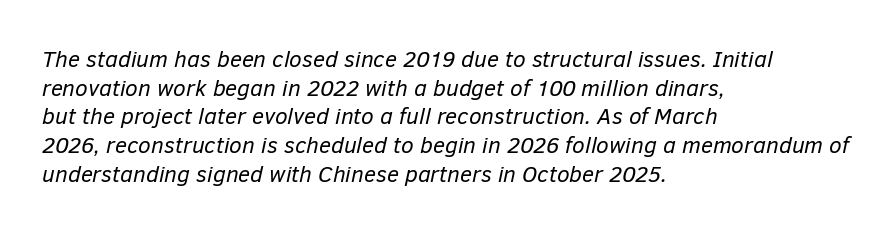
{"italic": "yes", "lean": "right", "slant_degrees": 12, "bold": "no", "underline": "no", "align": "left", "line_spacing": "normal", "line_spacing_ratio": 1.25, "letter_spacing": "normal", "letter_spacing_em": 0.0, "glyph_px": 23}
